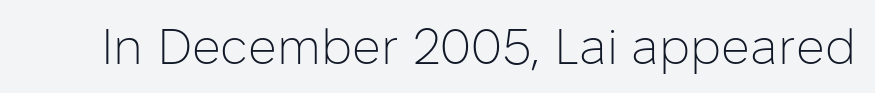
Q: Is the text bold? A: No.
Q: Is the text italic (slanted)? A: No, it is upright.
Q: Is the typeface a serif or a sans-serif typeface? A: Sans-serif.
Q: Is the text underlined? A: No.
Q: Is the spacing between letters normal or unusually wide? A: Normal.
Q: Width (condensed, normal, or wide)? A: Normal.
Q: Stroke contrast? A: Low.
Q: x-height? A: Medium.
Q: Monospaced? A: No.
